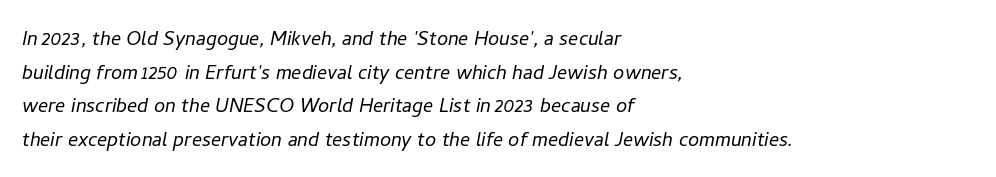
The image shows 25 px text type, italic (leaning right); set left-aligned, normal line spacing (1.35x), normal letter spacing, not underlined.
